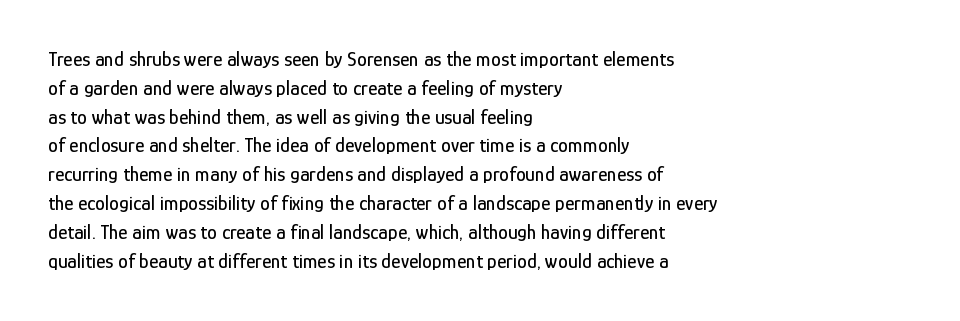
{"italic": "no", "underline": "no", "align": "left", "line_spacing": "normal", "line_spacing_ratio": 1.44, "letter_spacing": "normal", "letter_spacing_em": 0.0, "glyph_px": 20}
